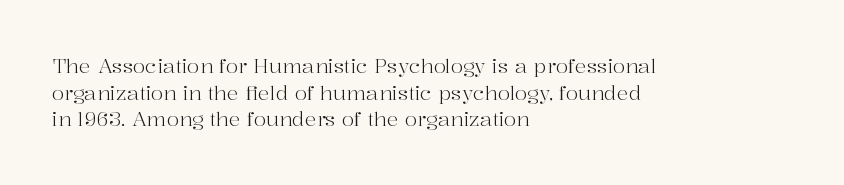
{"italic": "no", "bold": "no", "underline": "no", "align": "left", "line_spacing": "normal", "line_spacing_ratio": 1.33, "letter_spacing": "normal", "letter_spacing_em": 0.0, "glyph_px": 20}
